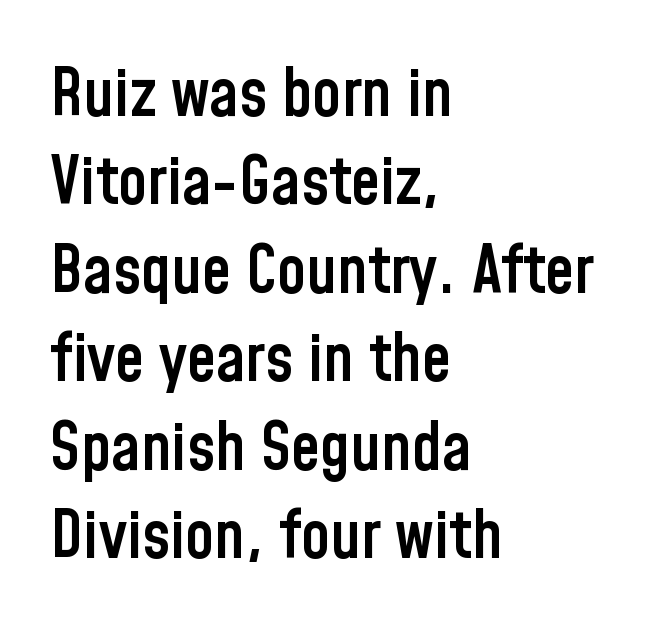
{"serif": "no", "italic": "no", "bold": "semi", "weight": "semibold", "width": "condensed", "stroke_contrast": "low", "x_height": "medium", "monospaced": "no", "underline": "no", "align": "left", "line_spacing": "normal", "line_spacing_ratio": 1.34, "letter_spacing": "normal", "letter_spacing_em": 0.0, "glyph_px": 66}
